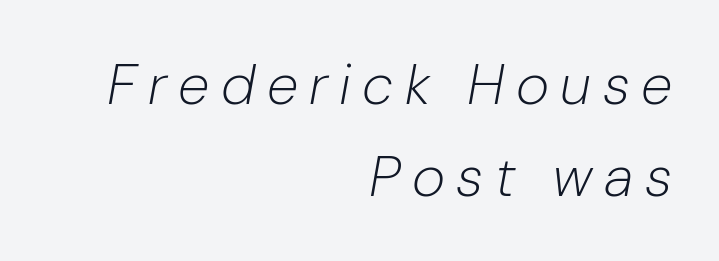
{"italic": "yes", "lean": "right", "slant_degrees": 10, "bold": "no", "weight": "light", "width": "normal", "stroke_contrast": "low", "x_height": "medium", "monospaced": "no", "underline": "no", "align": "right", "line_spacing": "normal", "line_spacing_ratio": 1.61, "letter_spacing": "wide", "letter_spacing_em": 0.2, "glyph_px": 57}
